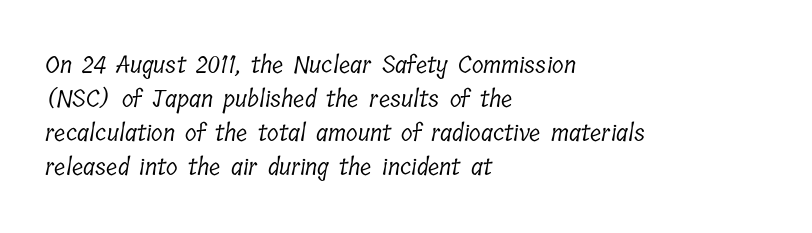
Q: Is the text bold? A: No.
Q: Is the text underlined? A: No.
Q: How is the paragraph aligned? A: Left-aligned.
Q: Is the spacing between letters normal or unusually wide? A: Normal.
Q: Is the spacing between lines tight, normal or loose? A: Normal.
